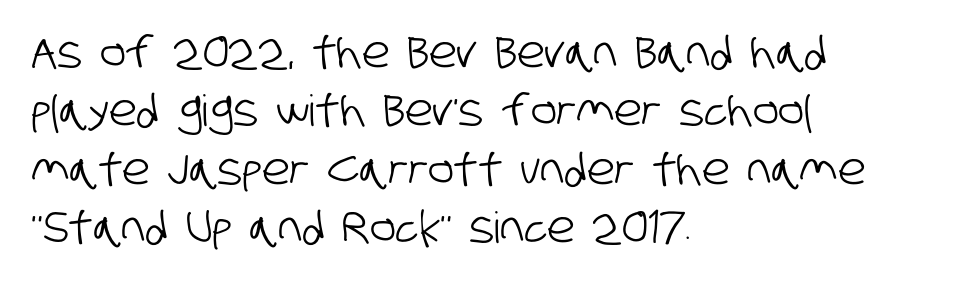
The face used here is proportionally spaced, like ordinary book or web type. The paragraph has a hard left edge and a soft right edge. This sample keeps an unexceptional amount of space between lines. Descender tails drop into unmarked territory. The designer went with a sans here, leaving each stem footless. There is no visible air inserted between adjacent glyphs.
